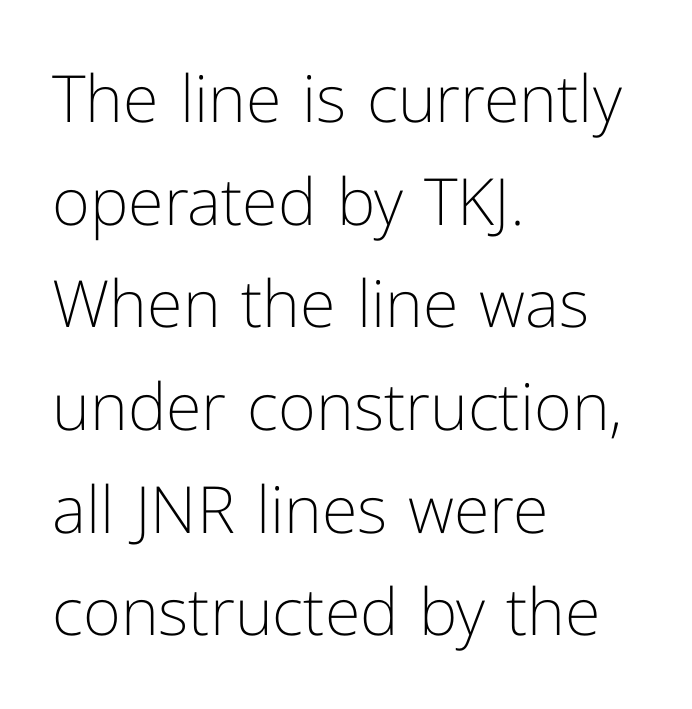
{"serif": "no", "italic": "no", "bold": "no", "weight": "light", "width": "normal", "stroke_contrast": "low", "x_height": "medium", "monospaced": "no", "underline": "no", "align": "left", "line_spacing": "normal", "line_spacing_ratio": 1.58, "letter_spacing": "normal", "letter_spacing_em": 0.0, "glyph_px": 65}
